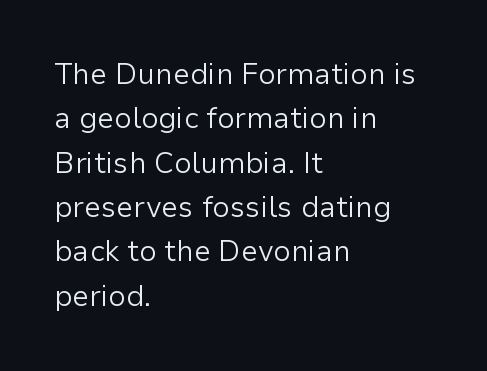
{"serif": "no", "italic": "no", "bold": "no", "weight": "light", "width": "normal", "stroke_contrast": "low", "x_height": "medium", "monospaced": "no", "underline": "no", "align": "left", "line_spacing": "normal", "line_spacing_ratio": 1.53, "letter_spacing": "normal", "letter_spacing_em": 0.0, "glyph_px": 29}
